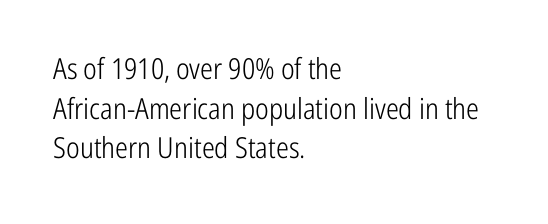
All the whitespace from short lines collects on the right. Weight: not bold — regular or lighter. Compared with typical body copy, the letter spacing here is the same. The leading is moderate, giving the passage an even texture. The font's upright variant was chosen for this text.
